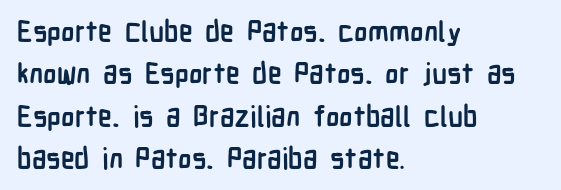
The image shows 28 px semibold, condensed sans-serif type, upright; set left-aligned, normal line spacing (1.51x), normal letter spacing, not underlined; low stroke contrast and a medium x-height.
